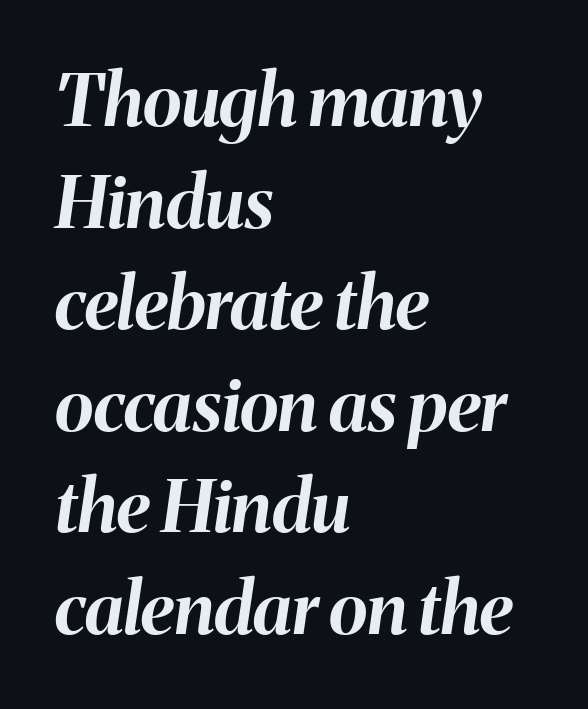
{"italic": "yes", "lean": "right", "slant_degrees": 8, "bold": "yes", "weight": "bold", "width": "normal", "stroke_contrast": "medium", "x_height": "medium", "monospaced": "no", "underline": "no", "align": "left", "line_spacing": "normal", "line_spacing_ratio": 1.41, "letter_spacing": "normal", "letter_spacing_em": 0.0, "glyph_px": 72}
